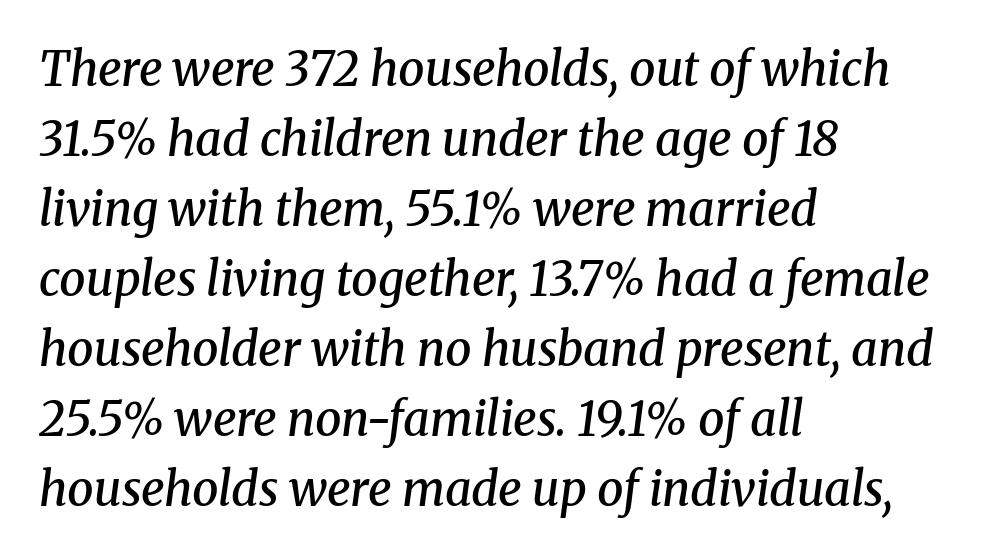
{"serif": "yes", "italic": "yes", "lean": "right", "slant_degrees": 8, "bold": "semi", "weight": "semibold", "width": "normal", "stroke_contrast": "medium", "x_height": "medium", "monospaced": "no", "underline": "no", "align": "left", "line_spacing": "normal", "line_spacing_ratio": 1.49, "letter_spacing": "normal", "letter_spacing_em": 0.0, "glyph_px": 47}
